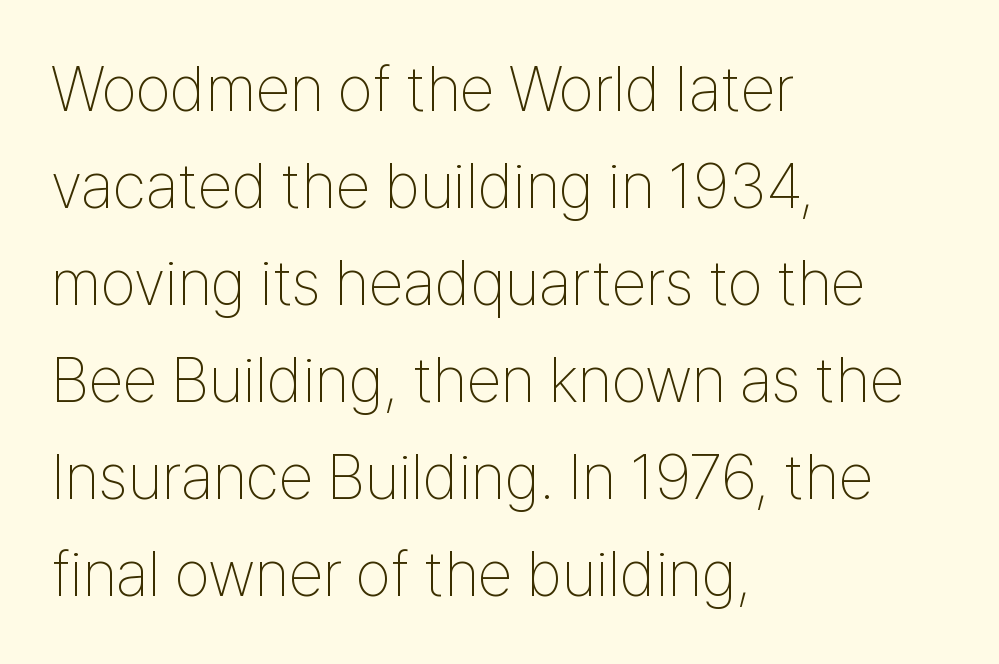
The image shows 63 px thin, condensed sans-serif type, upright; set left-aligned, normal line spacing (1.54x), normal letter spacing, not underlined; low stroke contrast and a medium x-height.
